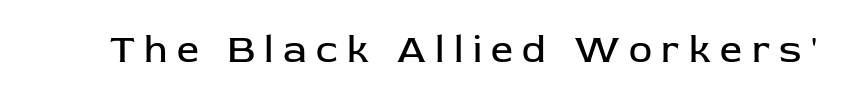
{"serif": "no", "italic": "no", "bold": "no", "weight": "regular", "width": "normal", "stroke_contrast": "low", "x_height": "medium", "monospaced": "no", "underline": "no", "letter_spacing": "wide", "letter_spacing_em": 0.24, "glyph_px": 39}
